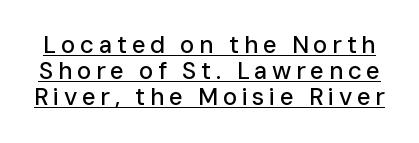
This rendering features underlined lettering. Vertically, the passage feels compressed, each row crowding the next. You can tell it's not italic because the verticals are truly vertical.
